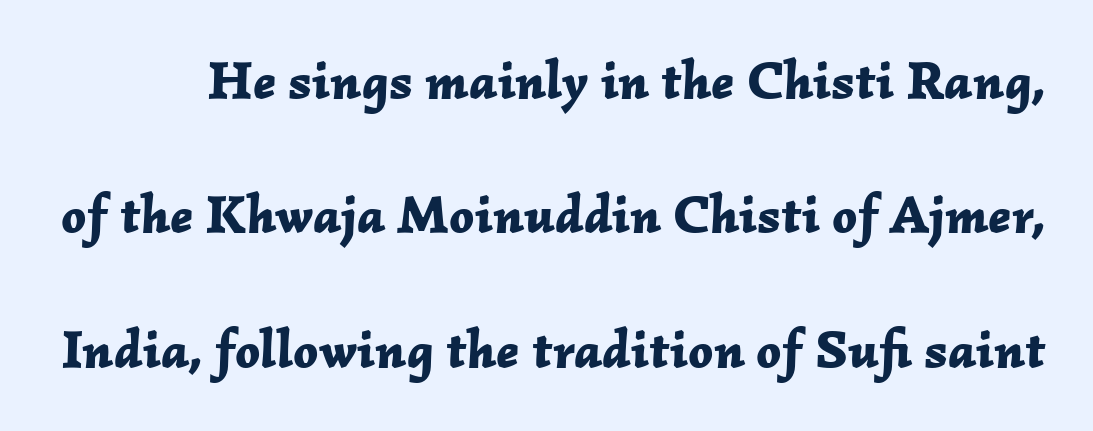
The image shows 54 px bold type, italic (leaning right); set loose line spacing (2.49x), normal letter spacing, not underlined; low stroke contrast and a medium x-height.
